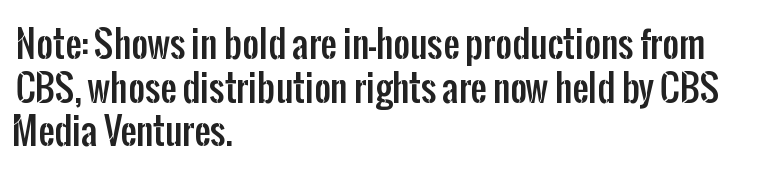
Looks like regular typesetting: each glyph gets only the width it needs. This sample is left-justified, so line endings fall wherever the words run out. The rendering keeps characters at their native spacing. Descenders hang freely into open space. This is the regular roman posture of the typeface.
